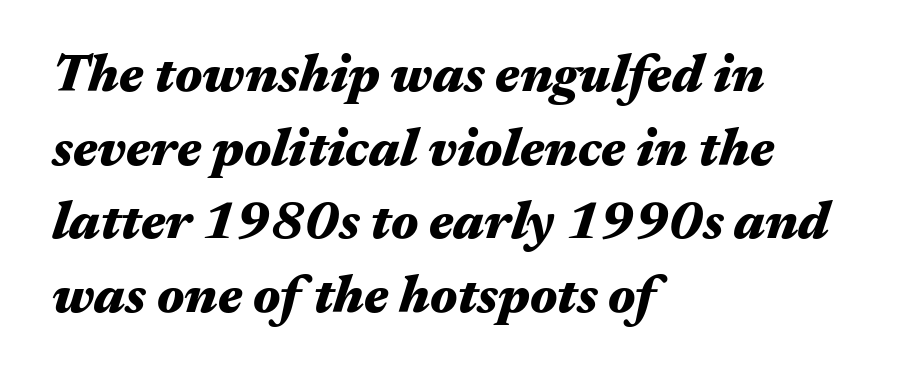
{"italic": "yes", "lean": "right", "slant_degrees": 17, "bold": "yes", "weight": "heavy", "width": "wide", "stroke_contrast": "medium", "x_height": "medium", "monospaced": "no", "underline": "no", "align": "left", "line_spacing": "normal", "line_spacing_ratio": 1.39, "letter_spacing": "normal", "letter_spacing_em": 0.0, "glyph_px": 53}
